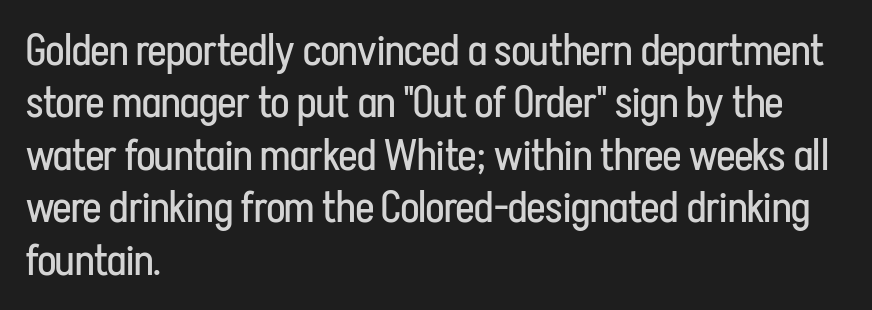
These lines are rendered in a variable-pitch font. All the whitespace from short lines collects on the right. Nothing sits at the stroke ends, so this counts as sans-serif. The passage shown has conventional tracking throughout. The letters stand straight up with perfectly vertical stems.
